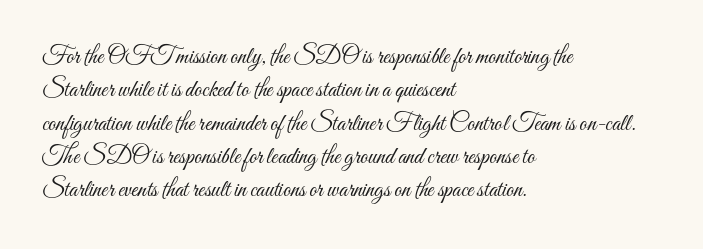
The letterforms sit at book weight or below. Tracking value appears to be zero — textbook default spacing. The passage shown stacks its lines at a standard gap. Is the block centered? No — it sits flush against the left margin. The foot of each line stays bare and open.
